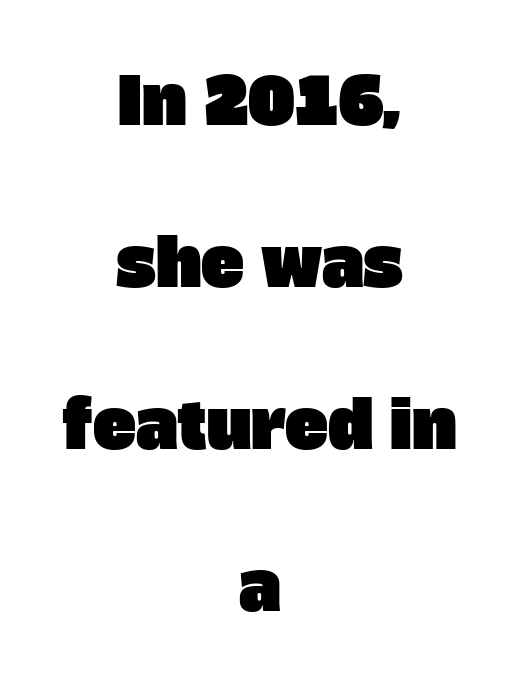
{"serif": "no", "width": "normal", "stroke_contrast": "low", "x_height": "large", "monospaced": "no", "underline": "no", "align": "center", "line_spacing": "loose", "line_spacing_ratio": 2.49, "letter_spacing": "normal", "letter_spacing_em": 0.0, "glyph_px": 65}
